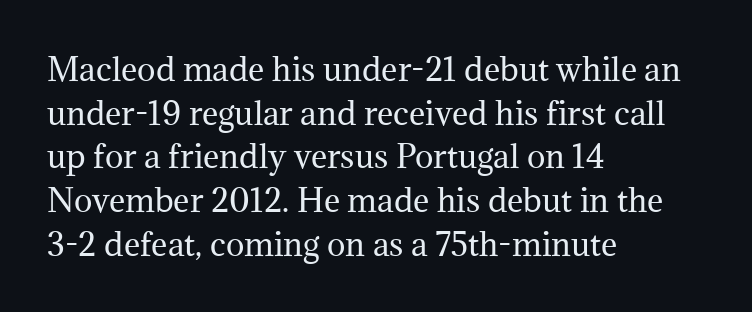
Look at the tracking — it's just the regular setting, nothing added. A typesetter would call this proportional, since set widths differ per character. Which margin do the lines hug? The left one — the right edge is uneven. Quick note: underline off. Posture: upright roman.
